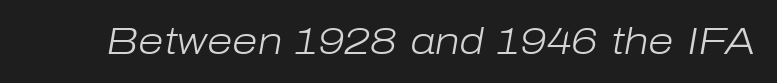
Q: Is the text bold? A: No.
Q: Is the text italic (slanted)? A: Yes, it leans right by about 10 degrees.
Q: Is the text underlined? A: No.
Q: Is the spacing between letters normal or unusually wide? A: Normal.
Q: Width (condensed, normal, or wide)? A: Normal.
Q: Stroke contrast? A: Low.
Q: x-height? A: Medium.
Q: Monospaced? A: No.
